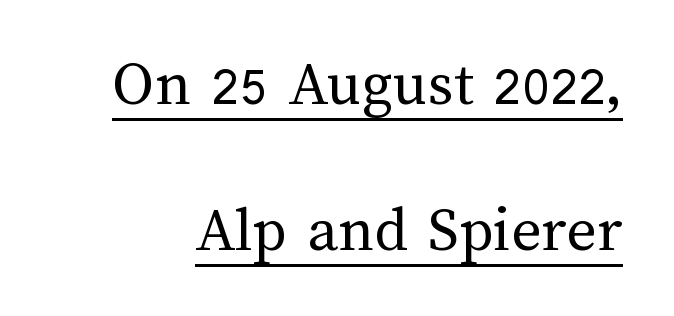
The image shows 65 px regular-weight type, upright; set loose line spacing (2.25x), normal letter spacing, underlined; medium stroke contrast and a medium x-height.
